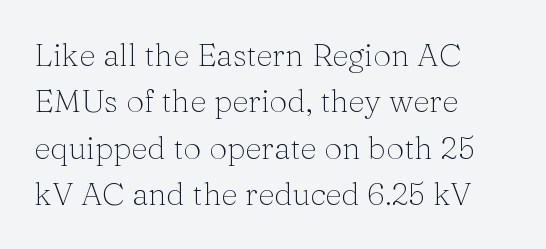
The image shows 32 px light serif type, upright; set left-aligned, normal line spacing (1.45x), normal letter spacing, not underlined; medium stroke contrast and a medium x-height.
